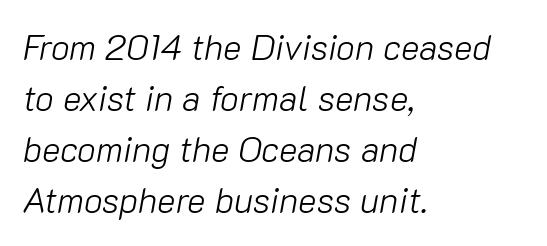
Look at the tracking — it's just the regular setting, nothing added. Unbolded letterforms with no extra heft. Is there much room between lines? A standard amount, neither cramped nor airy. The passage shown leans; its letterforms are oblique.
